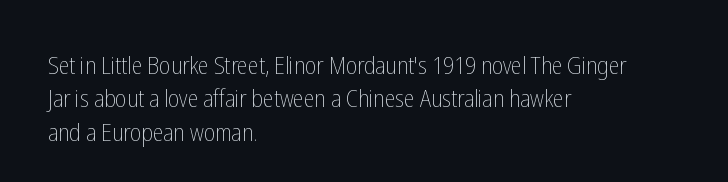
Q: Is the text bold? A: No.
Q: Is the text italic (slanted)? A: No, it is upright.
Q: Is the text underlined? A: No.
Q: How is the paragraph aligned? A: Left-aligned.
Q: Is the spacing between letters normal or unusually wide? A: Normal.
Q: Is the spacing between lines tight, normal or loose? A: Normal.
